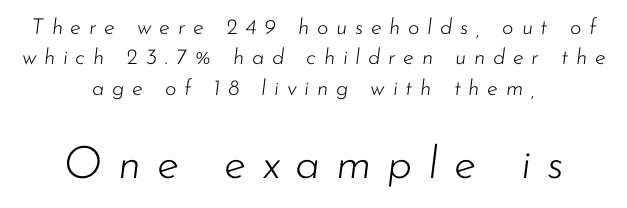
{"italic": "yes", "lean": "right", "slant_degrees": 7, "bold": "no", "weight": "light", "width": "normal", "stroke_contrast": "low", "x_height": "small", "monospaced": "no", "underline": "no", "align": "center", "line_spacing": "normal", "line_spacing_ratio": 1.38, "letter_spacing": "wide", "letter_spacing_em": 0.35, "larger_block": "second", "size_ratio": 2.05, "glyph_px": 45}
